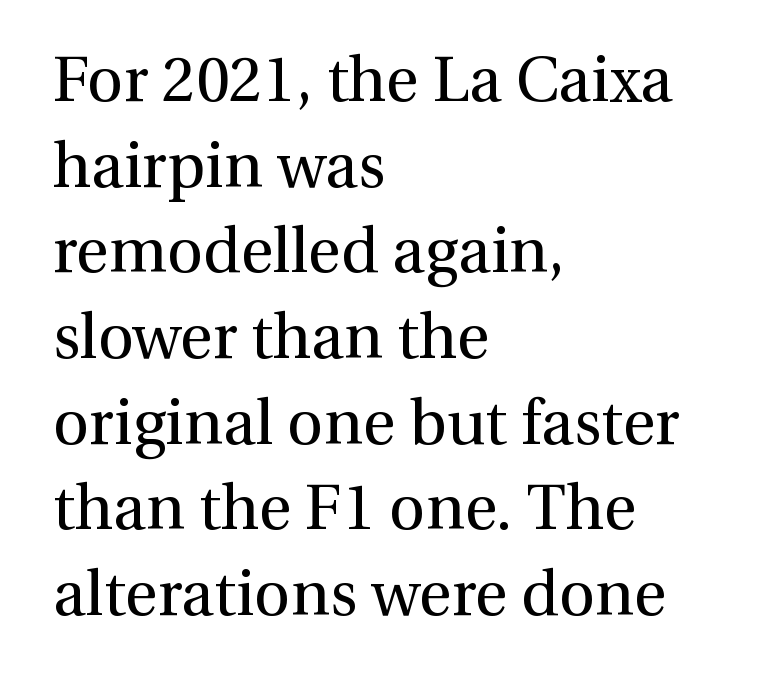
The image shows 63 px regular-weight serif type, upright; set left-aligned, normal line spacing (1.36x), normal letter spacing, not underlined; medium stroke contrast and a medium x-height.
